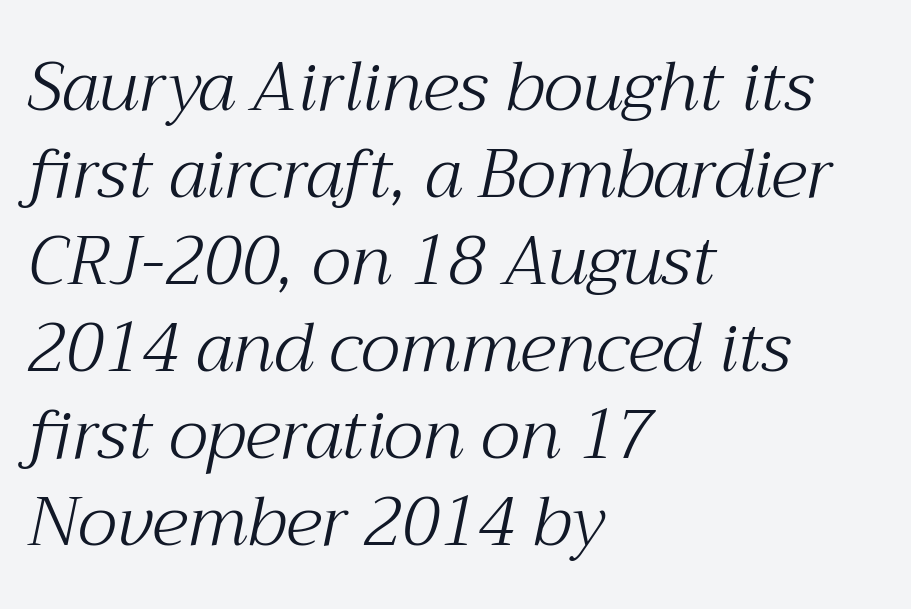
Q: Is the text bold? A: No.
Q: Is the text italic (slanted)? A: Yes, it leans right by about 12 degrees.
Q: Is the typeface a serif or a sans-serif typeface? A: Serif.
Q: Is the text underlined? A: No.
Q: How is the paragraph aligned? A: Left-aligned.
Q: Is the spacing between letters normal or unusually wide? A: Normal.
Q: Is the spacing between lines tight, normal or loose? A: Normal.
Q: Width (condensed, normal, or wide)? A: Normal.
Q: Stroke contrast? A: Medium.
Q: x-height? A: Medium.
Q: Monospaced? A: No.
